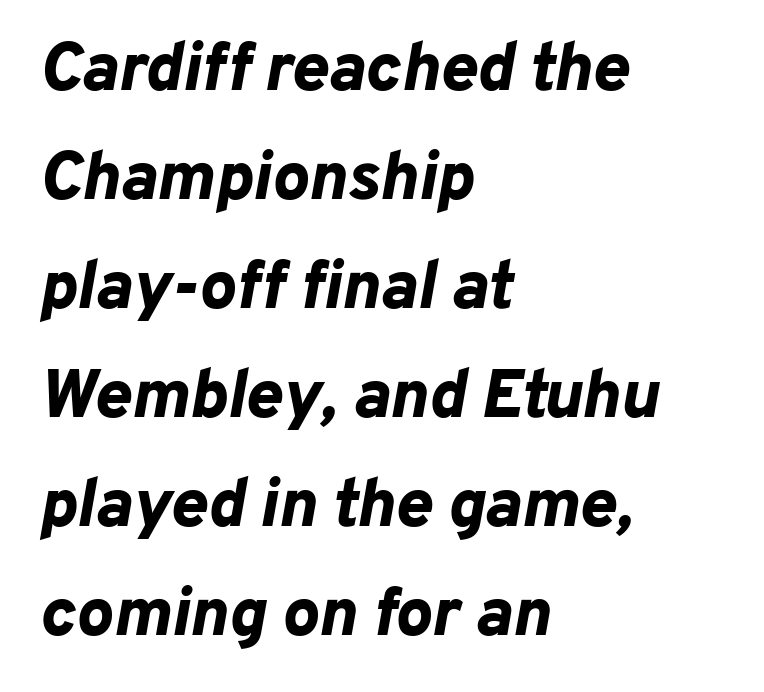
Nothing unusual about the tracking: characters are spaced as the font intends. The text block is weighted toward the left margin, trailing off unevenly rightward. Stroke thickness is high; the sample reads as a true bold. The zone under the glyphs is completely vacant.
